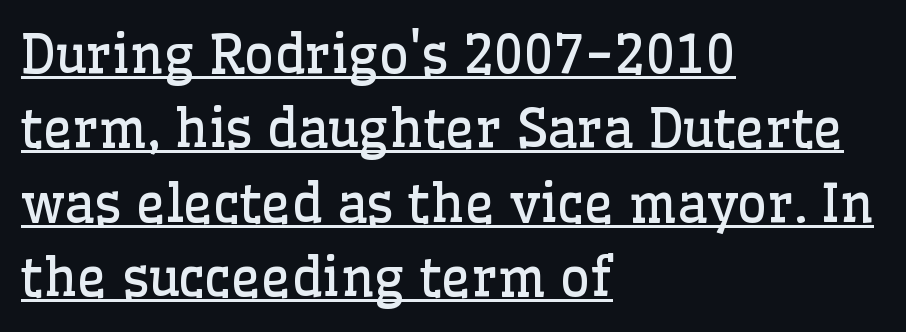
{"serif": "yes", "italic": "no", "bold": "no", "weight": "regular", "width": "normal", "stroke_contrast": "low", "x_height": "medium", "monospaced": "no", "underline": "yes", "align": "left", "line_spacing": "normal", "line_spacing_ratio": 1.43, "letter_spacing": "normal", "letter_spacing_em": 0.0, "glyph_px": 52}
